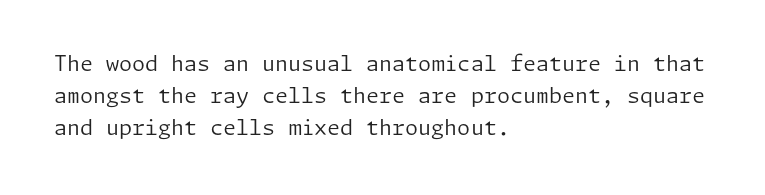
Q: Is the text bold? A: No.
Q: Is the text italic (slanted)? A: No, it is upright.
Q: Is the text underlined? A: No.
Q: How is the paragraph aligned? A: Left-aligned.
Q: Is the spacing between letters normal or unusually wide? A: Normal.
Q: Is the spacing between lines tight, normal or loose? A: Normal.
